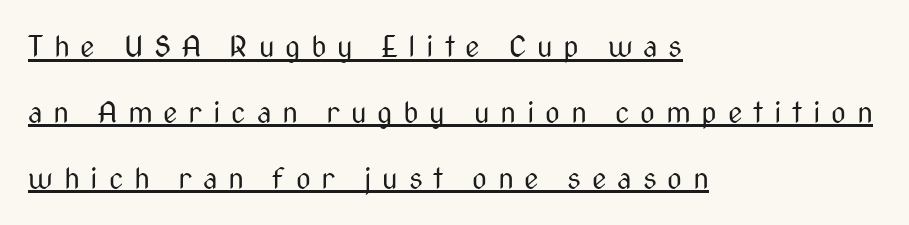
Q: Is the text bold? A: No.
Q: Is the text italic (slanted)? A: No, it is upright.
Q: Is the typeface a serif or a sans-serif typeface? A: Sans-serif.
Q: Is the text underlined? A: Yes.
Q: How is the paragraph aligned? A: Left-aligned.
Q: Is the spacing between letters normal or unusually wide? A: Unusually wide.
Q: Is the spacing between lines tight, normal or loose? A: Loose.
Q: Width (condensed, normal, or wide)? A: Condensed.
Q: Stroke contrast? A: Medium.
Q: x-height? A: Medium.
Q: Monospaced? A: No.
